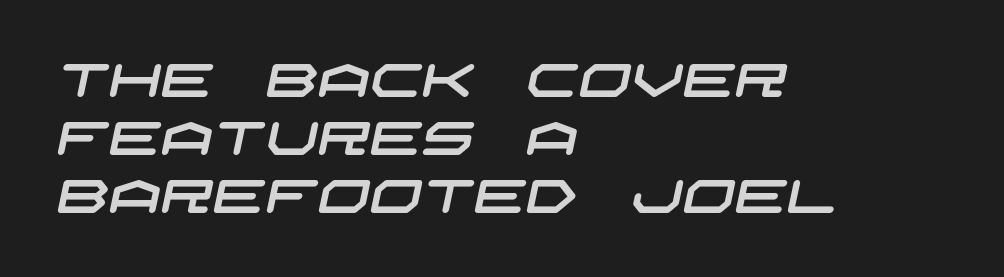
Compared with typical paragraphs, the rows here are spaced about the same. Lines of text with bare space underneath. The ragged edge is on the right, which tells us the setting is flush left. The typeface chosen for these lines omits serifs.
